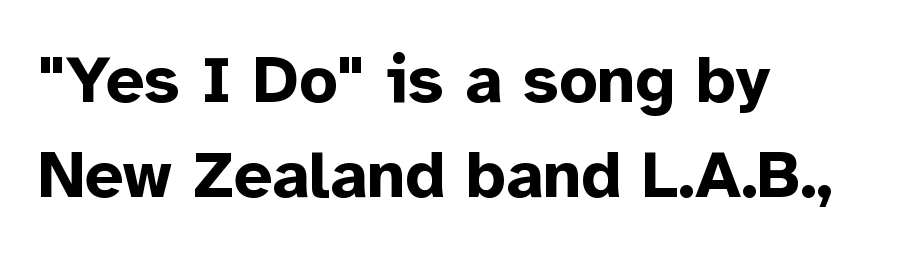
{"serif": "no", "italic": "no", "bold": "yes", "weight": "bold", "width": "normal", "stroke_contrast": "low", "x_height": "medium", "monospaced": "no", "underline": "no", "align": "left", "line_spacing": "normal", "line_spacing_ratio": 1.42, "letter_spacing": "normal", "letter_spacing_em": 0.0, "glyph_px": 67}
